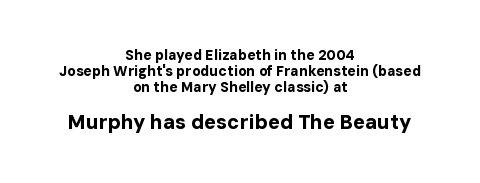
A typesetter would call this zero additional tracking. Small over large — that's the arrangement of the two blocks here. In terms of weight, the rendering is a true, heavy bold. This is the regular roman posture of the typeface.
